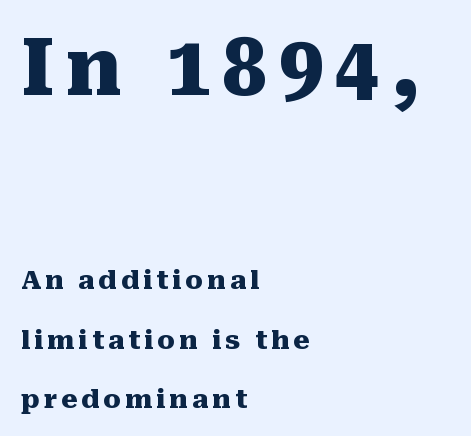
Q: Is the text bold? A: Yes.
Q: Is the text italic (slanted)? A: No, it is upright.
Q: Is the typeface a serif or a sans-serif typeface? A: Serif.
Q: Is the text underlined? A: No.
Q: How is the paragraph aligned? A: Left-aligned.
Q: Is the spacing between lines tight, normal or loose? A: Loose.
Q: Which block of text is set in a larger size, the first (top) or the second (bottom)? A: The first (top) one.
Q: Width (condensed, normal, or wide)? A: Normal.
Q: Stroke contrast? A: Medium.
Q: x-height? A: Medium.
Q: Monospaced? A: No.
